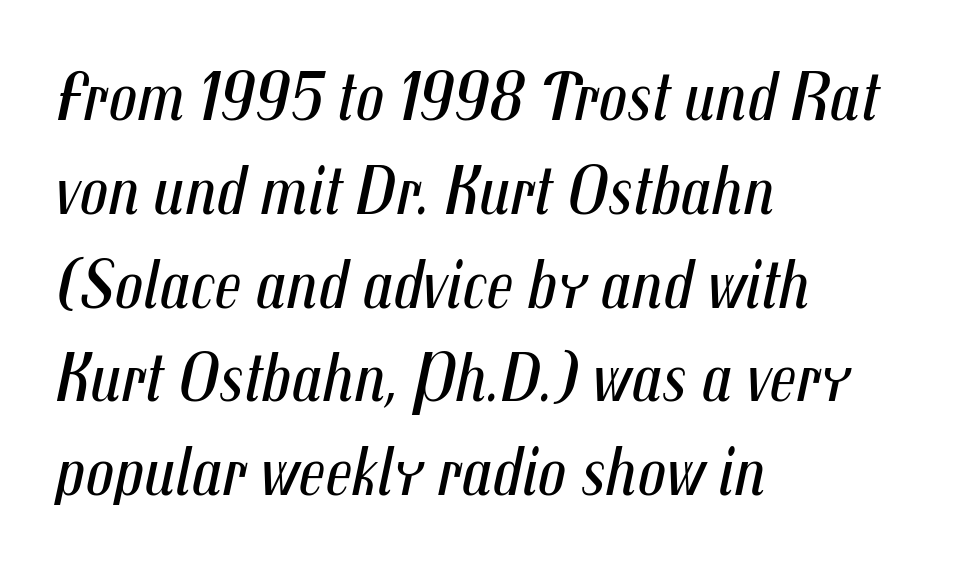
Q: Is the text bold? A: No.
Q: Is the text italic (slanted)? A: Yes, it leans right by about 12 degrees.
Q: Is the text underlined? A: No.
Q: How is the paragraph aligned? A: Left-aligned.
Q: Is the spacing between letters normal or unusually wide? A: Normal.
Q: Is the spacing between lines tight, normal or loose? A: Normal.
Q: Width (condensed, normal, or wide)? A: Condensed.
Q: Stroke contrast? A: Medium.
Q: x-height? A: Medium.
Q: Monospaced? A: No.
